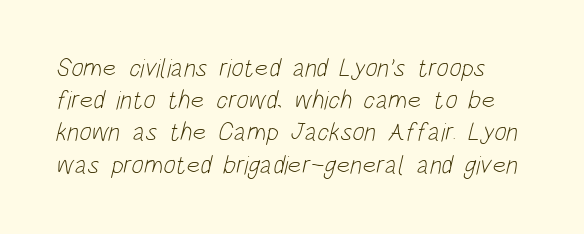
Q: Is the text bold? A: No.
Q: Is the text underlined? A: No.
Q: Is the spacing between letters normal or unusually wide? A: Normal.
